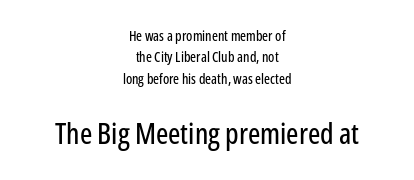
The image shows 29 px condensed sans-serif type, upright; set centered, normal line spacing (1.53x), normal letter spacing, not underlined; the second (bottom) block is 2.07x larger; low stroke contrast and a medium x-height.
